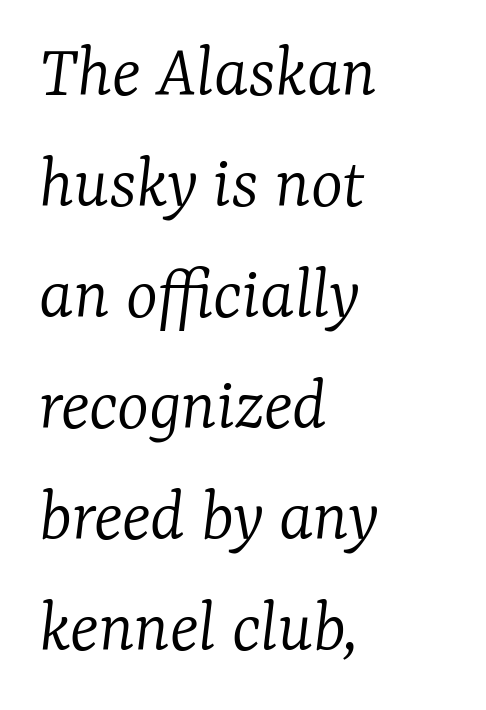
{"serif": "yes", "italic": "yes", "lean": "right", "slant_degrees": 7, "bold": "no", "weight": "light", "width": "normal", "stroke_contrast": "low", "x_height": "medium", "monospaced": "no", "underline": "no", "align": "left", "line_spacing": "normal", "line_spacing_ratio": 1.46, "letter_spacing": "normal", "letter_spacing_em": 0.0, "glyph_px": 76}
